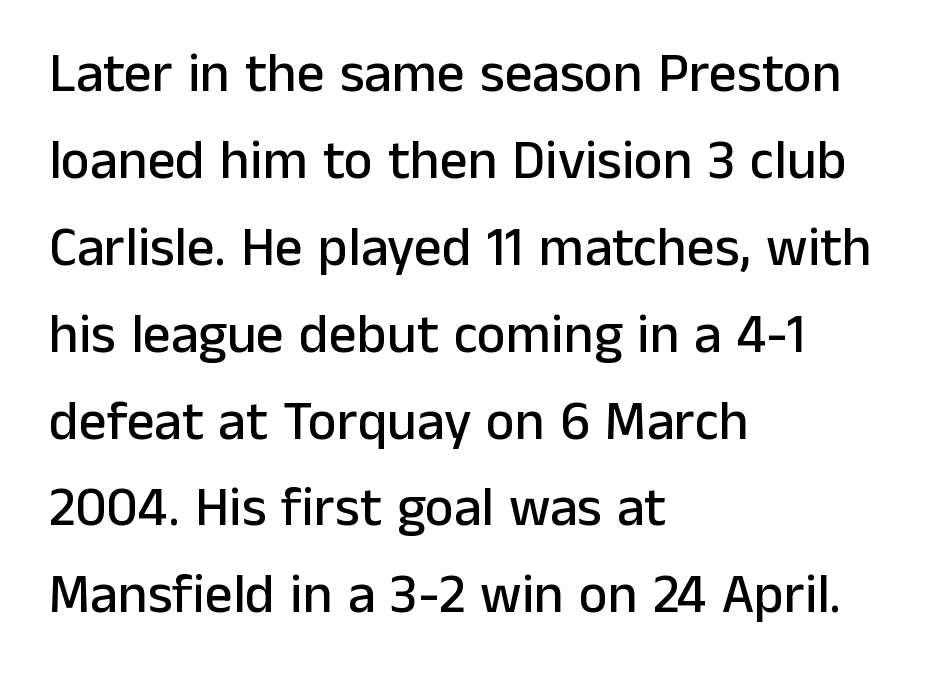
The line texture is even and compact thanks to regular tracking. Nope, not italic — everything's standing straight. What's the leading like? Ordinary, nothing unusual. A bare baseline throughout the passage.
